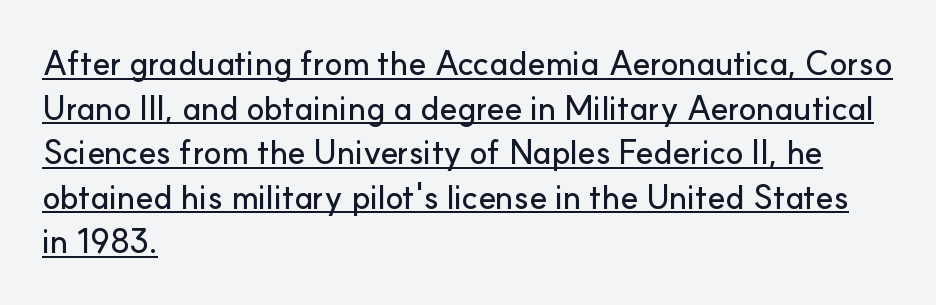
The image shows 33 px sans-serif type, upright; set left-aligned, normal line spacing (1.35x), normal letter spacing, underlined; low stroke contrast and a small x-height.
